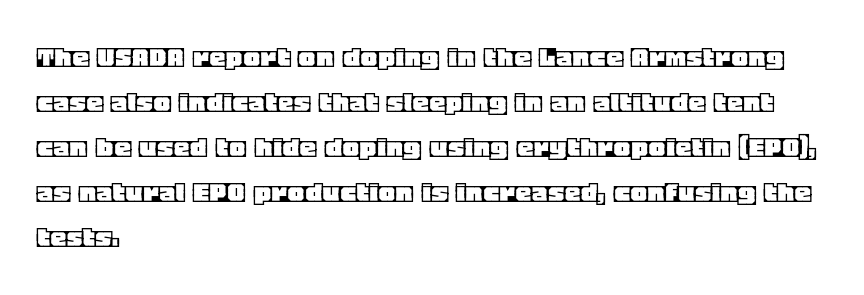
Quick note: underline off. No extra tracking has been applied to these lines. Casual observation: everything's shoved over to the left. Posture: vertical. The lines sit at an ordinary, default distance from one another. Note the varied advance widths — an 'i' is clearly narrower than an 'm'.
